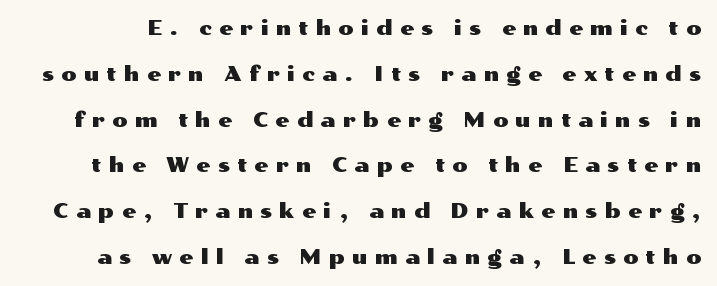
The image shows 20 px text type, upright; set loose line spacing (2.29x), unusually wide letter spacing (+0.36 em), not underlined.
